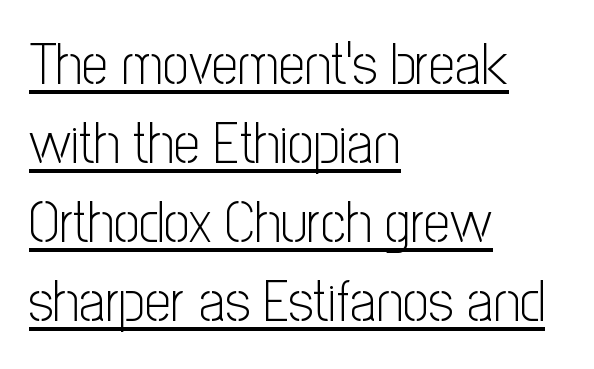
The image shows 58 px light, condensed sans-serif type, upright; set left-aligned, normal line spacing (1.36x), normal letter spacing, underlined; low stroke contrast and a medium x-height.
